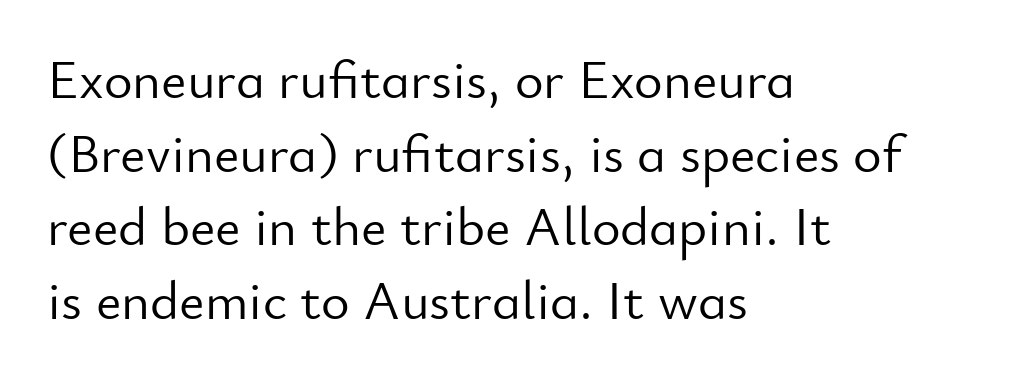
Nothing sits at the stroke ends, so this counts as sans-serif. Clear beneath every line of the passage. Baseline-to-baseline distance is the conventional proportion of letter height. Is this a fixed-width face? No — the glyphs have proportional, varying widths.
